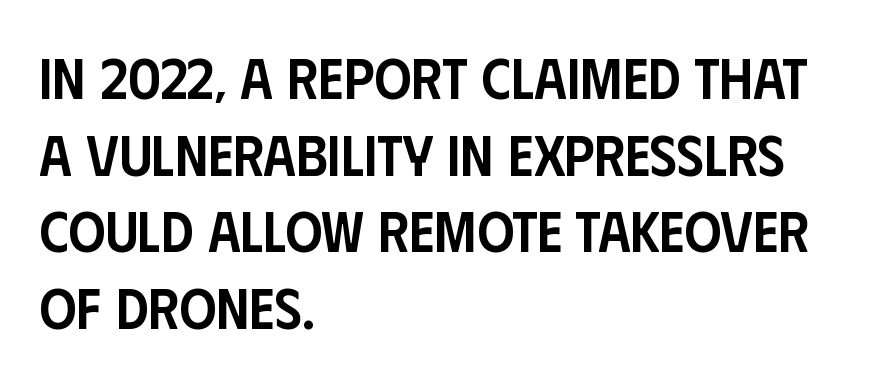
The image shows 58 px semibold, condensed sans-serif type, upright; set left-aligned, normal line spacing (1.32x), normal letter spacing, not underlined; low stroke contrast and a large x-height.
